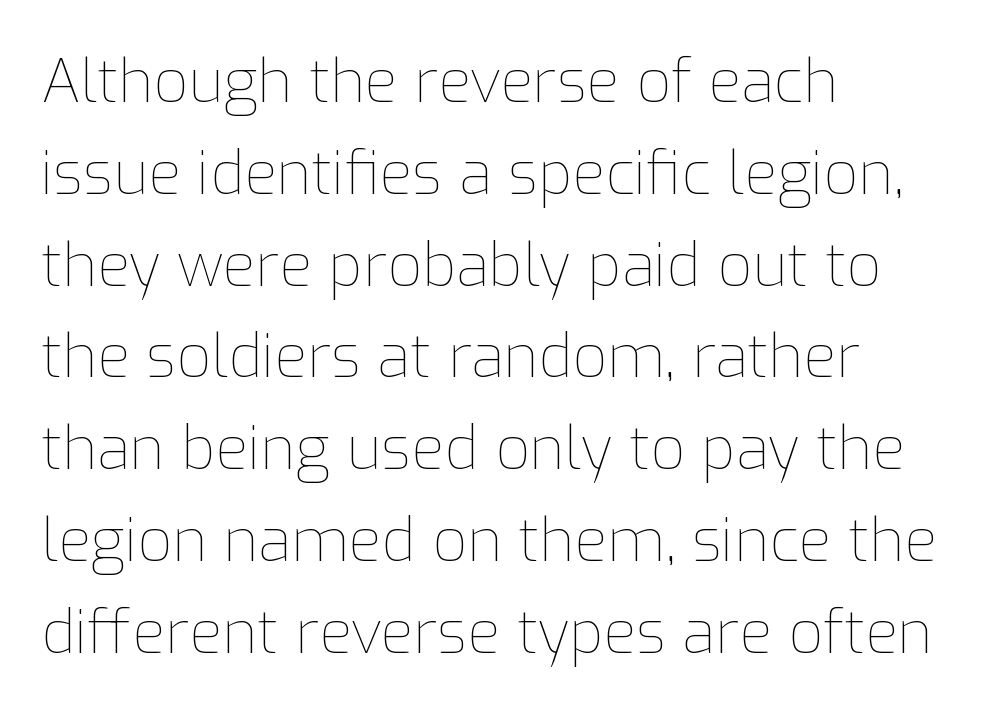
{"italic": "no", "bold": "no", "weight": "thin", "width": "normal", "stroke_contrast": "low", "x_height": "medium", "monospaced": "no", "underline": "no", "align": "left", "line_spacing": "normal", "line_spacing_ratio": 1.53, "letter_spacing": "normal", "letter_spacing_em": 0.0, "glyph_px": 60}
